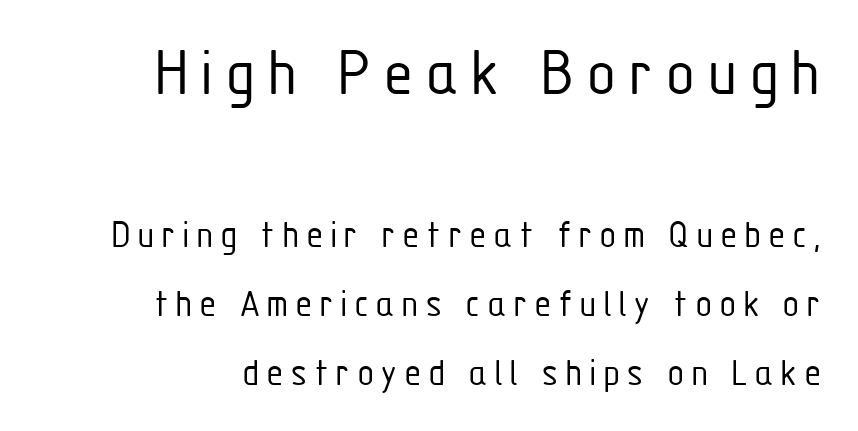
{"serif": "no", "italic": "no", "bold": "no", "weight": "light", "width": "condensed", "stroke_contrast": "low", "x_height": "medium", "monospaced": "no", "underline": "no", "line_spacing_ratio": 1.73, "larger_block": "first", "size_ratio": 1.75, "glyph_px": 70}
